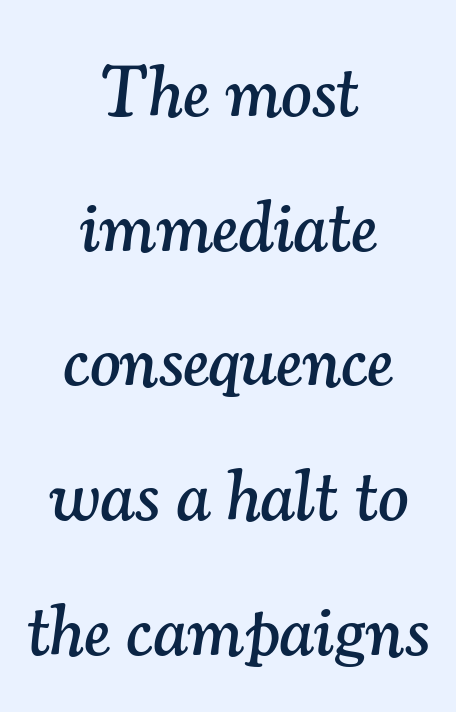
{"serif": "yes", "italic": "yes", "lean": "right", "slant_degrees": 7, "width": "normal", "stroke_contrast": "medium", "x_height": "small", "monospaced": "no", "underline": "no", "align": "center", "line_spacing_ratio": 1.87, "letter_spacing": "normal", "letter_spacing_em": 0.0, "glyph_px": 72}
